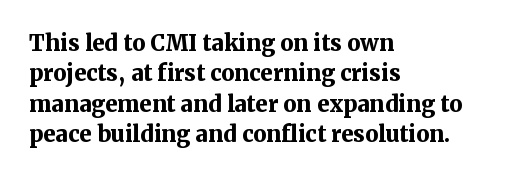
Q: Is the text bold? A: Yes.
Q: Is the text italic (slanted)? A: No, it is upright.
Q: Is the text underlined? A: No.
Q: How is the paragraph aligned? A: Left-aligned.
Q: Is the spacing between letters normal or unusually wide? A: Normal.
Q: Is the spacing between lines tight, normal or loose? A: Normal.
